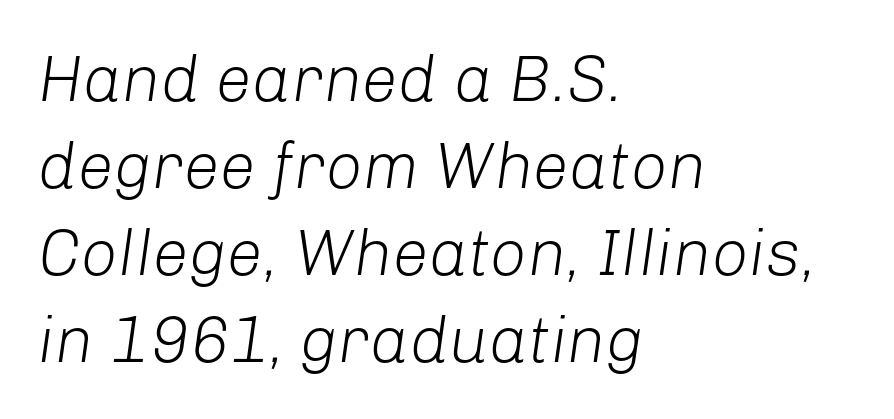
{"italic": "yes", "lean": "right", "slant_degrees": 8, "bold": "no", "weight": "light", "width": "normal", "stroke_contrast": "low", "x_height": "medium", "monospaced": "no", "underline": "no", "align": "left", "line_spacing": "normal", "line_spacing_ratio": 1.34, "letter_spacing": "normal", "letter_spacing_em": 0.0, "glyph_px": 65}
